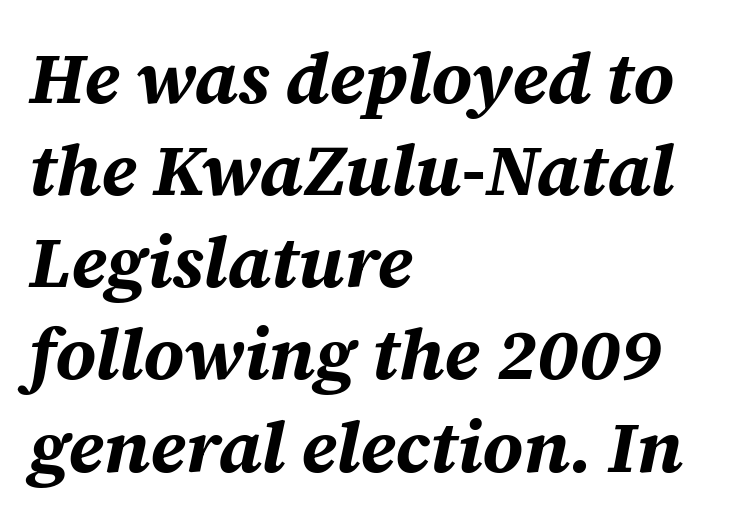
The image shows 72 px bold type, italic (leaning right); set left-aligned, normal line spacing (1.28x), normal letter spacing, not underlined; medium stroke contrast and a large x-height.
